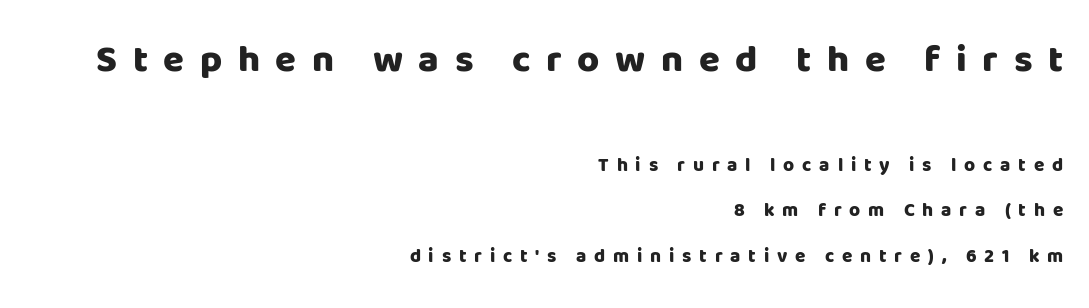
Caption: multi-line text, flush right, ragged left. Someone cranked the tracking dial way up on this one. Tall strokes in this sample are plumb rather than angled. Do the characters align in a grid? No, the font is proportional. The block sitting higher on the canvas is the one with enlarged characters.
